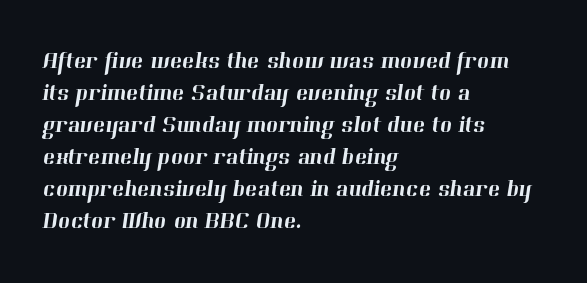
Q: Is the text underlined? A: No.
Q: How is the paragraph aligned? A: Left-aligned.
Q: Is the spacing between letters normal or unusually wide? A: Normal.
Q: Is the spacing between lines tight, normal or loose? A: Normal.
